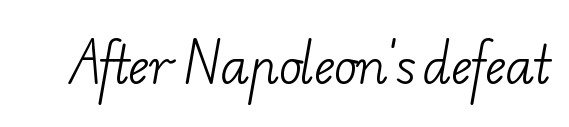
Any mark beneath the type? The region is blank. Think standard paragraph weight, or any step lighter than that. To sum up the face: it has serifs. A typesetter would call this proportional, since set widths differ per character. The tracking reads as untouched default to a designer's eye.
